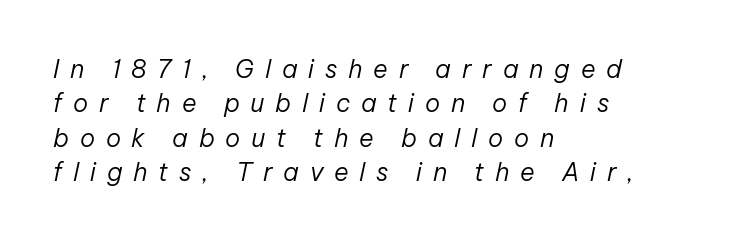
{"italic": "yes", "lean": "right", "slant_degrees": 12, "bold": "no", "underline": "no", "align": "left", "line_spacing": "normal", "line_spacing_ratio": 1.38, "letter_spacing": "wide", "letter_spacing_em": 0.43, "glyph_px": 25}
